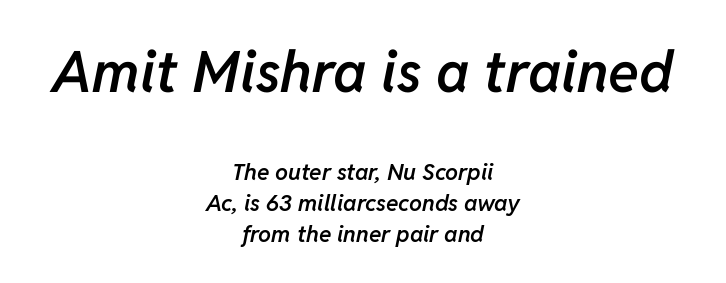
Q: Is the text bold? A: Semi-bold.
Q: Is the text italic (slanted)? A: Yes, it leans right by about 11 degrees.
Q: Is the text underlined? A: No.
Q: How is the paragraph aligned? A: Centered.
Q: Is the spacing between letters normal or unusually wide? A: Normal.
Q: Is the spacing between lines tight, normal or loose? A: Normal.
Q: Which block of text is set in a larger size, the first (top) or the second (bottom)? A: The first (top) one.
Q: Width (condensed, normal, or wide)? A: Normal.
Q: Stroke contrast? A: Low.
Q: x-height? A: Medium.
Q: Monospaced? A: No.
